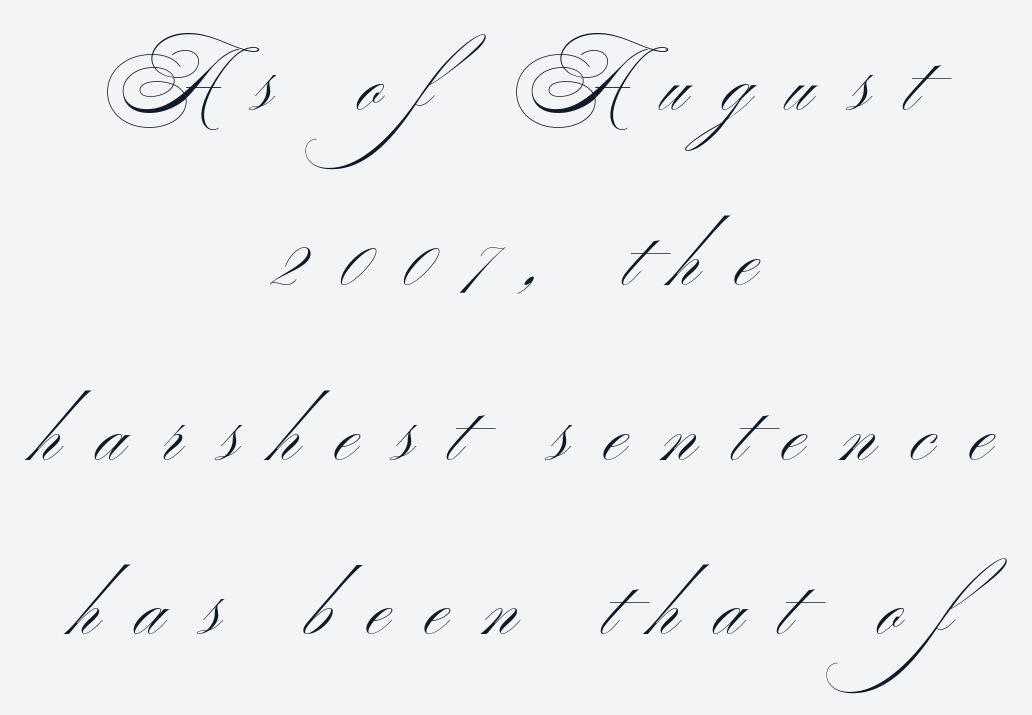
Q: Is the text bold? A: No.
Q: Is the text italic (slanted)? A: Yes.
Q: Is the typeface a serif or a sans-serif typeface? A: Sans-serif.
Q: Is the text underlined? A: No.
Q: How is the paragraph aligned? A: Centered.
Q: Is the spacing between letters normal or unusually wide? A: Unusually wide.
Q: Is the spacing between lines tight, normal or loose? A: Loose.
Q: Width (condensed, normal, or wide)? A: Wide.
Q: Stroke contrast? A: Medium.
Q: x-height? A: Small.
Q: Monospaced? A: No.
